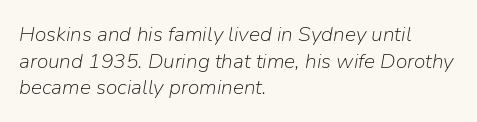
{"italic": "yes", "lean": "right", "slant_degrees": 9, "bold": "no", "underline": "no", "align": "left", "line_spacing": "normal", "line_spacing_ratio": 1.27, "letter_spacing": "normal", "letter_spacing_em": 0.0, "glyph_px": 21}
